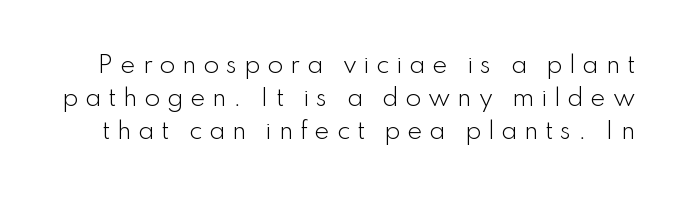
The image shows 23 px text type, upright; set normal line spacing (1.43x), unusually wide letter spacing (+0.29 em), not underlined.
